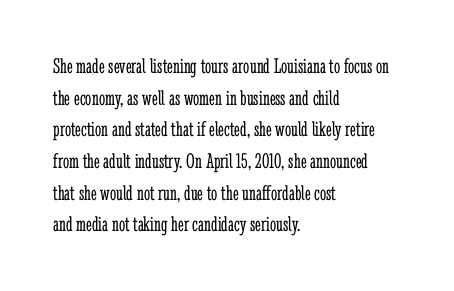
Q: Is the text bold? A: No.
Q: Is the text italic (slanted)? A: No, it is upright.
Q: Is the text underlined? A: No.
Q: How is the paragraph aligned? A: Left-aligned.
Q: Is the spacing between letters normal or unusually wide? A: Normal.
Q: Is the spacing between lines tight, normal or loose? A: Normal.
